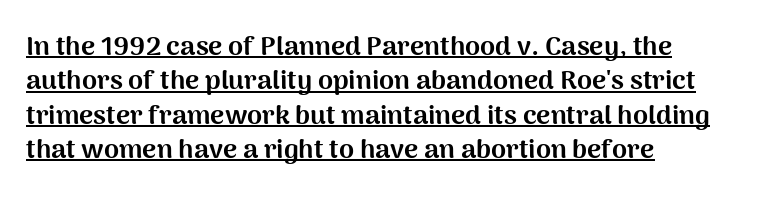
Words appear dense and cohesive because spacing is normal. Leading: standard. The typesetting leans heavy: a genuine bold. The typesetter has applied underlining to the passage shown. Italic: no, the glyphs are upright roman. Caption: multi-line text, flush left, ragged right.
